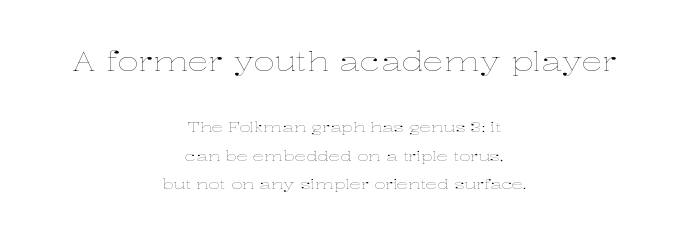
{"italic": "no", "bold": "no", "underline": "no", "align": "center", "line_spacing": "loose", "line_spacing_ratio": 2.05, "letter_spacing": "normal", "letter_spacing_em": 0.0, "larger_block": "first", "size_ratio": 1.86, "glyph_px": 26}
